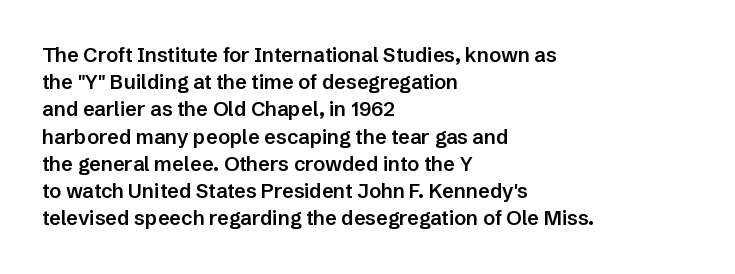
Q: Is the text bold? A: Semi-bold.
Q: Is the text italic (slanted)? A: No, it is upright.
Q: Is the text underlined? A: No.
Q: How is the paragraph aligned? A: Left-aligned.
Q: Is the spacing between letters normal or unusually wide? A: Normal.
Q: Is the spacing between lines tight, normal or loose? A: Normal.
